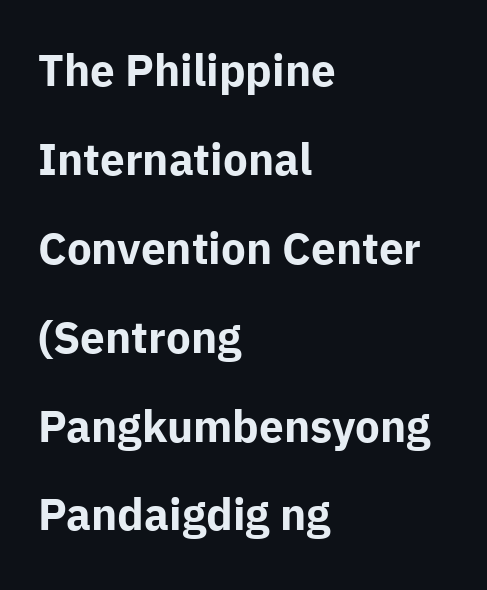
Students, this is bold: see how much ink each stroke carries. Check under the words: just untouched page. Quick note: not italic, upright. The letterforms sit shoulder to shoulder at normal distance.
